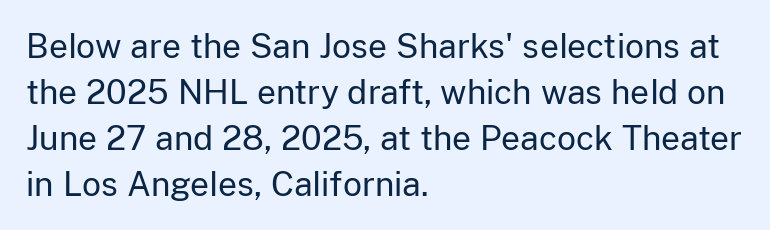
The passage shown is not bold in any degree. The gap between lines stays unmarked. These lines are composed in type without serifs. This sample has the flowing, uneven cadence of proportional lettering.
